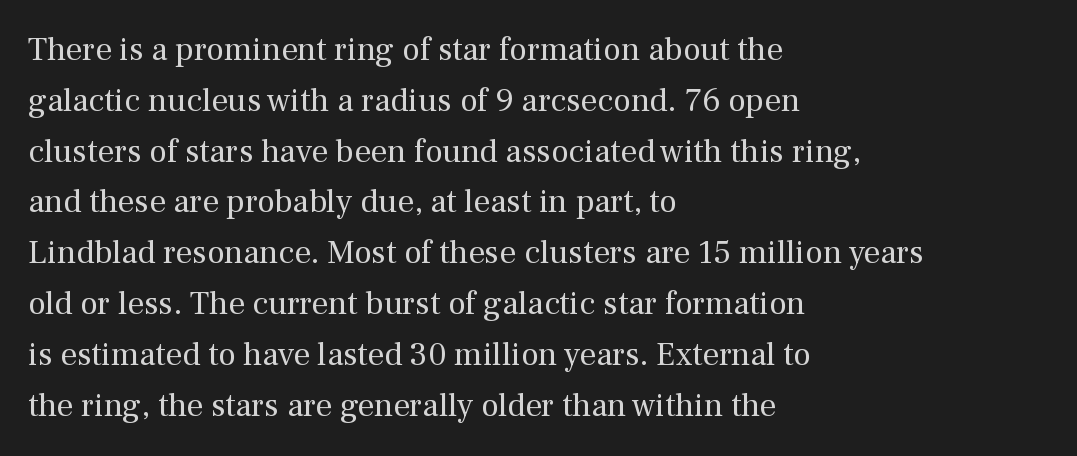
The image shows 33 px regular-weight serif type, upright; set left-aligned, normal line spacing (1.54x), normal letter spacing, not underlined; medium stroke contrast and a medium x-height.
